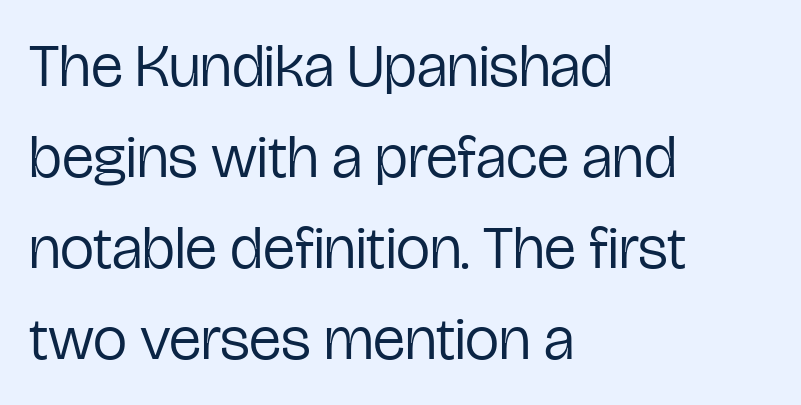
The face looks like a standard text weight, possibly lighter. Rule under the text: the space is simply empty. Italic: no, the glyphs are upright roman. Leading matches the norm, producing a regular column.
